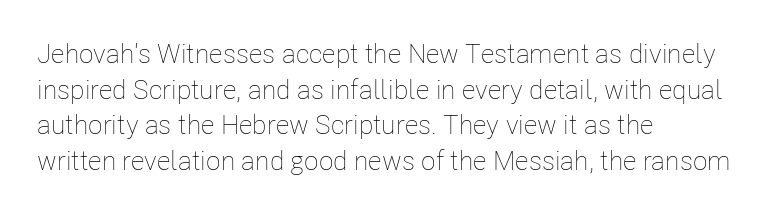
The image shows 27 px text type, upright; set left-aligned, normal line spacing (1.32x), normal letter spacing, not underlined.
